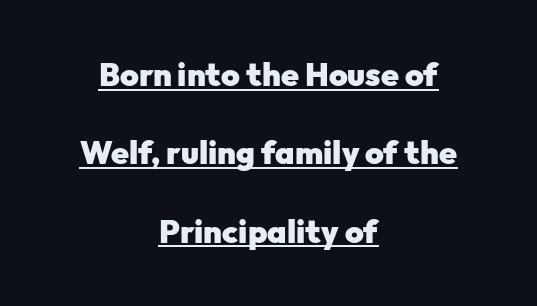
The font is running at its bold setting. Inter-character spacing is left at the font's built-in metrics. One-word summary of the alignment: center. Nothing sits at the stroke ends, so this counts as sans-serif.
